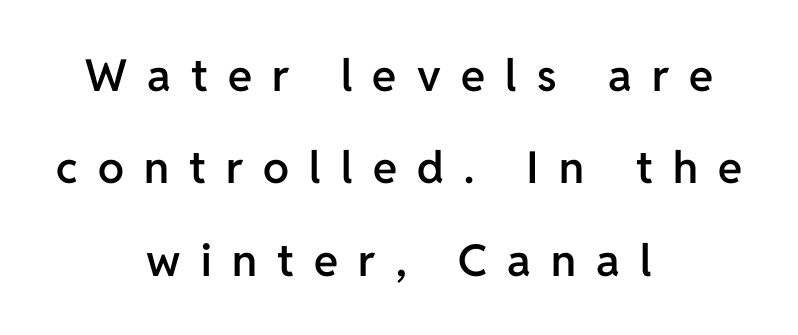
The image shows 44 px semibold sans-serif type, upright; set centered, loose line spacing (2.1x), unusually wide letter spacing (+0.46 em), not underlined; low stroke contrast and a medium x-height.
